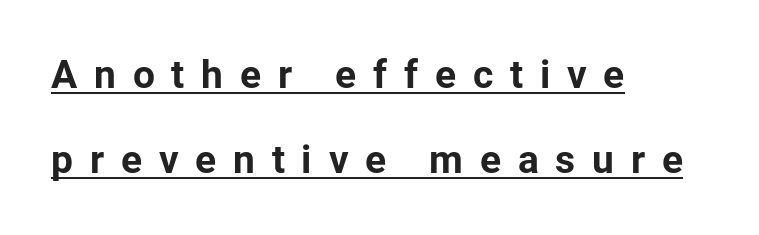
{"serif": "no", "italic": "no", "bold": "yes", "weight": "bold", "width": "normal", "stroke_contrast": "low", "x_height": "medium", "monospaced": "no", "underline": "yes", "align": "left", "line_spacing": "loose", "line_spacing_ratio": 2.19, "letter_spacing": "wide", "letter_spacing_em": 0.43, "glyph_px": 39}
